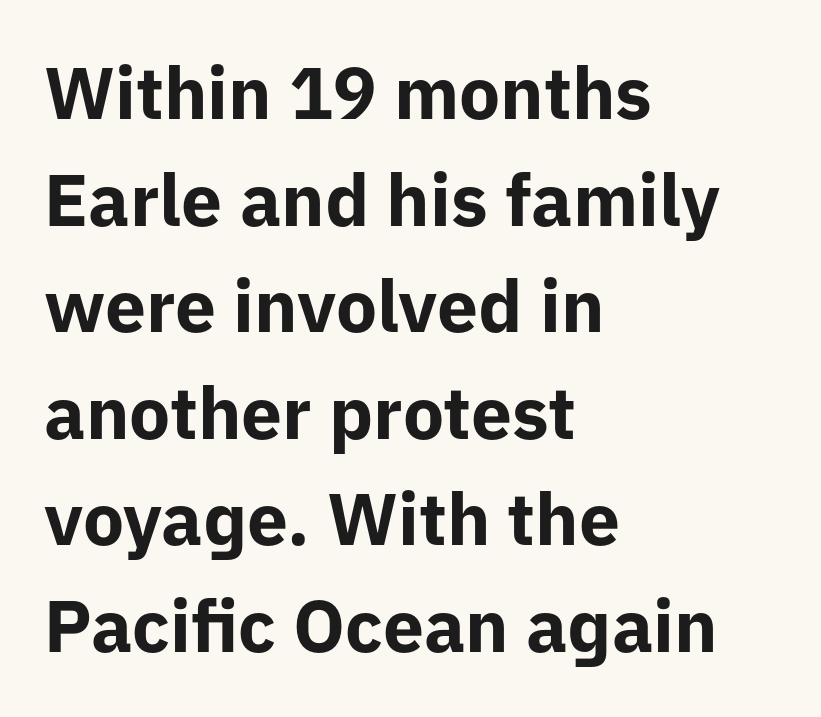
{"serif": "no", "italic": "no", "bold": "yes", "weight": "bold", "width": "normal", "stroke_contrast": "low", "x_height": "medium", "monospaced": "no", "underline": "no", "align": "left", "line_spacing": "normal", "line_spacing_ratio": 1.46, "letter_spacing": "normal", "letter_spacing_em": 0.0, "glyph_px": 73}
